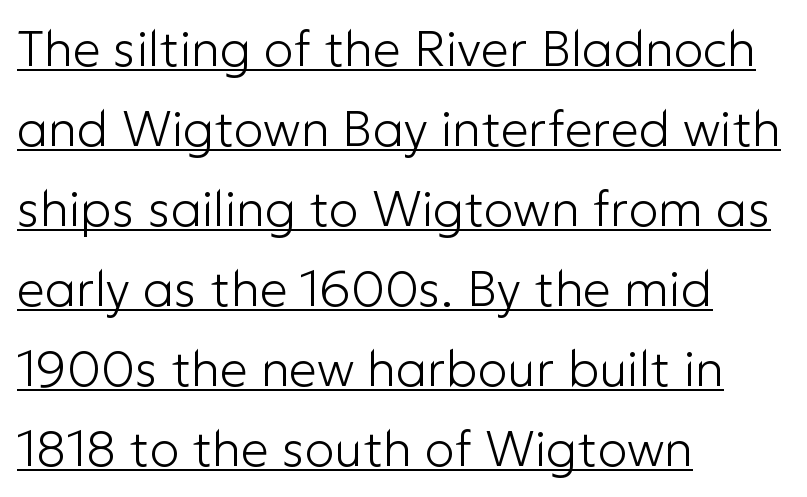
Summary of weight: not heavy and not bold. Successive baselines arrive at the customary interval. The face used here appears with an underline applied. Each word holds together tightly as a unit, with standard inter-letter gaps. Does the type have serifs? No, each stem ends abruptly. Is this a fixed-width face? No — the glyphs have proportional, varying widths.
